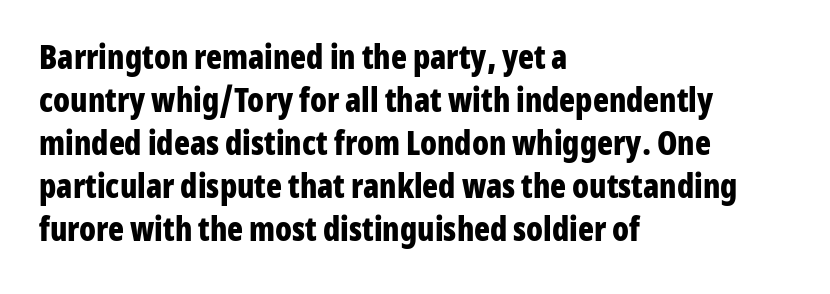
Q: Is the text bold? A: Yes.
Q: Is the text italic (slanted)? A: No, it is upright.
Q: Is the typeface a serif or a sans-serif typeface? A: Sans-serif.
Q: Is the text underlined? A: No.
Q: How is the paragraph aligned? A: Left-aligned.
Q: Is the spacing between letters normal or unusually wide? A: Normal.
Q: Is the spacing between lines tight, normal or loose? A: Normal.
Q: Width (condensed, normal, or wide)? A: Condensed.
Q: Stroke contrast? A: Low.
Q: x-height? A: Medium.
Q: Monospaced? A: No.
